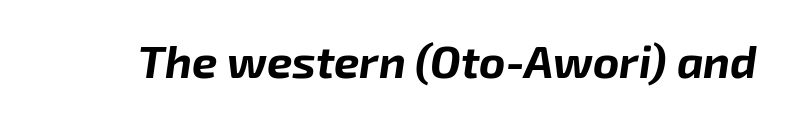
Q: Is the text bold? A: Yes.
Q: Is the text italic (slanted)? A: Yes, it leans right by about 8 degrees.
Q: Is the text underlined? A: No.
Q: Is the spacing between letters normal or unusually wide? A: Normal.
Q: Width (condensed, normal, or wide)? A: Normal.
Q: Stroke contrast? A: Low.
Q: x-height? A: Medium.
Q: Monospaced? A: No.
